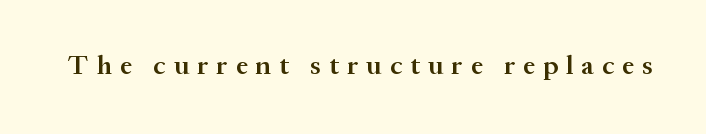
{"italic": "no", "bold": "semi", "underline": "no", "letter_spacing": "wide", "letter_spacing_em": 0.3, "glyph_px": 27}
